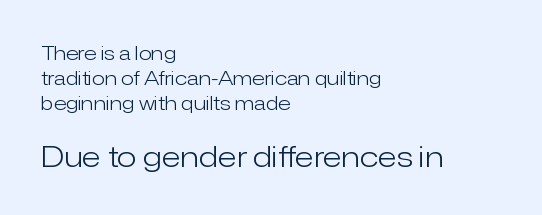
Q: Is the text bold? A: No.
Q: Is the text italic (slanted)? A: No, it is upright.
Q: Is the typeface a serif or a sans-serif typeface? A: Sans-serif.
Q: Is the text underlined? A: No.
Q: How is the paragraph aligned? A: Left-aligned.
Q: Is the spacing between letters normal or unusually wide? A: Normal.
Q: Is the spacing between lines tight, normal or loose? A: Normal.
Q: Which block of text is set in a larger size, the first (top) or the second (bottom)? A: The second (bottom) one.
Q: Width (condensed, normal, or wide)? A: Normal.
Q: Stroke contrast? A: Low.
Q: x-height? A: Medium.
Q: Monospaced? A: No.
